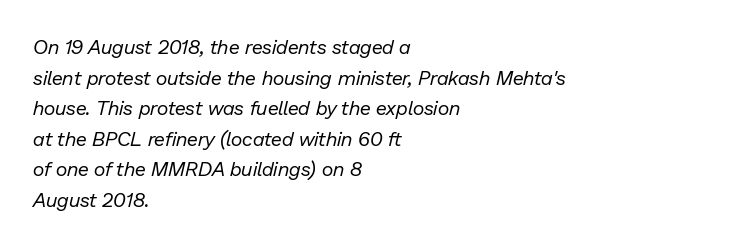
Q: Is the text bold? A: No.
Q: Is the text italic (slanted)? A: Yes, it leans right by about 13 degrees.
Q: Is the text underlined? A: No.
Q: How is the paragraph aligned? A: Left-aligned.
Q: Is the spacing between letters normal or unusually wide? A: Normal.
Q: Is the spacing between lines tight, normal or loose? A: Normal.
